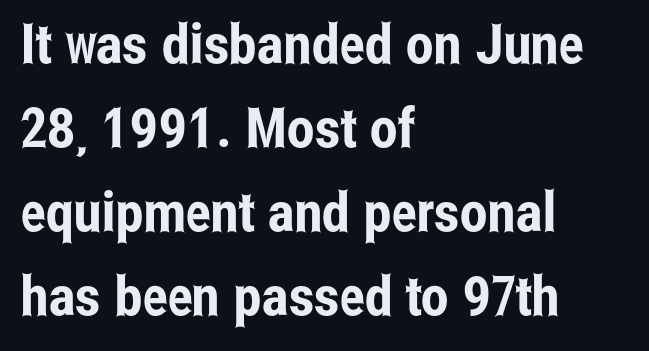
The face used here is proportionally spaced, like ordinary book or web type. The typesetter chose a ragged-right arrangement here. Every stem runs plumb, perpendicular to the baseline. Serifs: no, the terminals of the letterforms are clean. Students, observe: this is what conventionally led text looks like.
